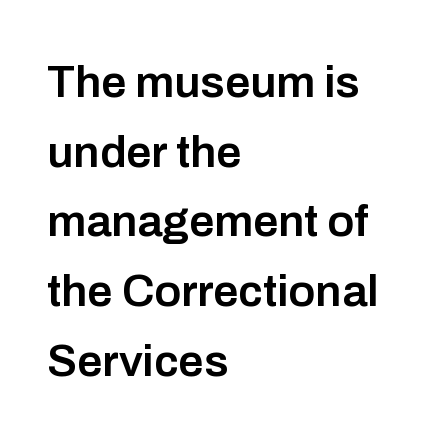
The image shows 45 px semibold sans-serif type, upright; set left-aligned, normal line spacing (1.55x), normal letter spacing, not underlined; low stroke contrast and a medium x-height.
